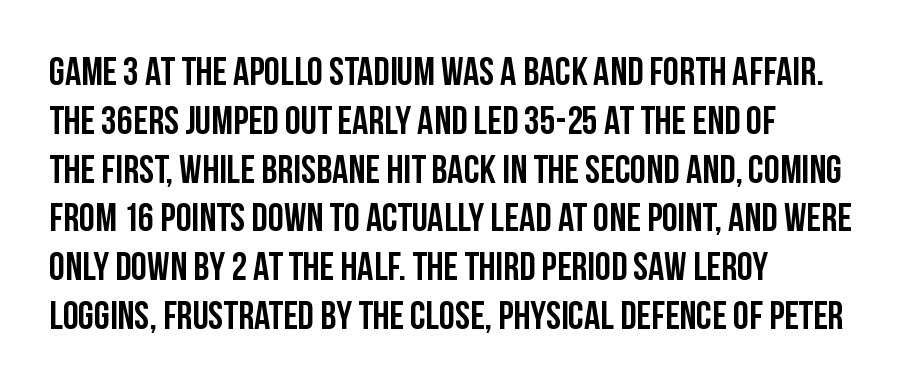
The image shows 40 px condensed sans-serif type, upright; set left-aligned, line spacing 1.22x, normal letter spacing, not underlined; low stroke contrast and a large x-height.
